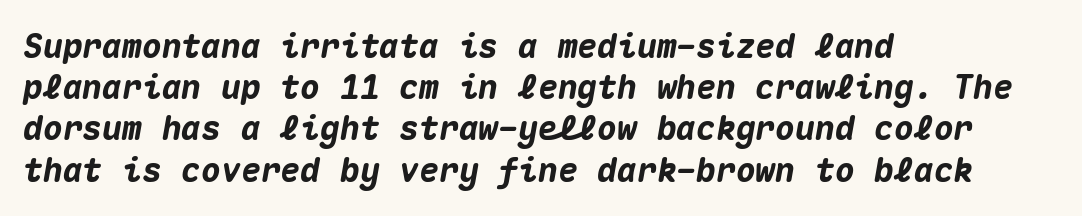
{"italic": "yes", "lean": "right", "slant_degrees": 10, "bold": "yes", "weight": "heavy", "width": "normal", "stroke_contrast": "medium", "x_height": "medium", "monospaced": "yes", "underline": "no", "align": "left", "line_spacing": "normal", "line_spacing_ratio": 1.25, "letter_spacing": "normal", "letter_spacing_em": 0.0, "glyph_px": 33}
